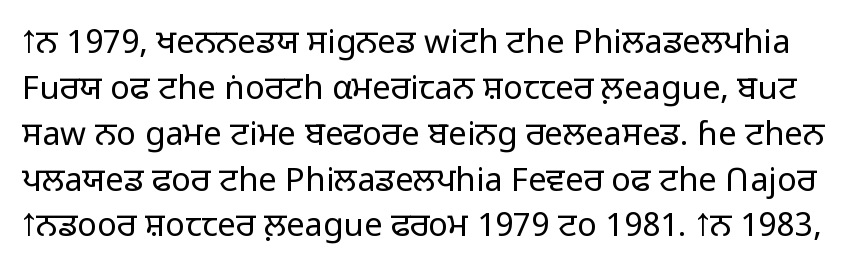
Q: Is the text bold? A: No.
Q: Is the text italic (slanted)? A: No, it is upright.
Q: Is the typeface a serif or a sans-serif typeface? A: Sans-serif.
Q: Is the text underlined? A: No.
Q: Is the spacing between letters normal or unusually wide? A: Normal.
Q: Is the spacing between lines tight, normal or loose? A: Normal.
Q: Width (condensed, normal, or wide)? A: Normal.
Q: Stroke contrast? A: Low.
Q: x-height? A: Medium.
Q: Monospaced? A: No.
